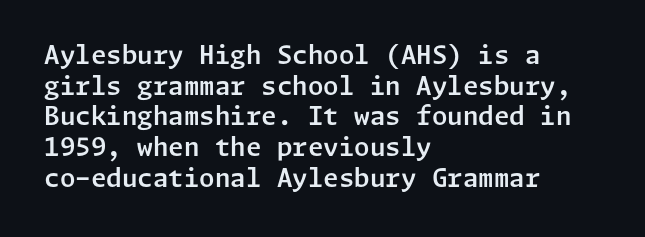
Q: Is the text italic (slanted)? A: No, it is upright.
Q: Is the text underlined? A: No.
Q: How is the paragraph aligned? A: Left-aligned.
Q: Is the spacing between letters normal or unusually wide? A: Normal.
